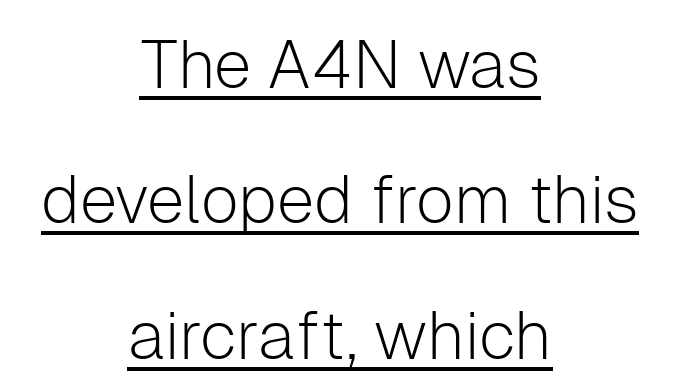
The strokes carry an ordinary text weight at most. This sample uses a sans-serif face. Note the varied advance widths — an 'i' is clearly narrower than an 'm'. The lines are spread far apart with generous leading. The rendering keeps characters at their native spacing.
